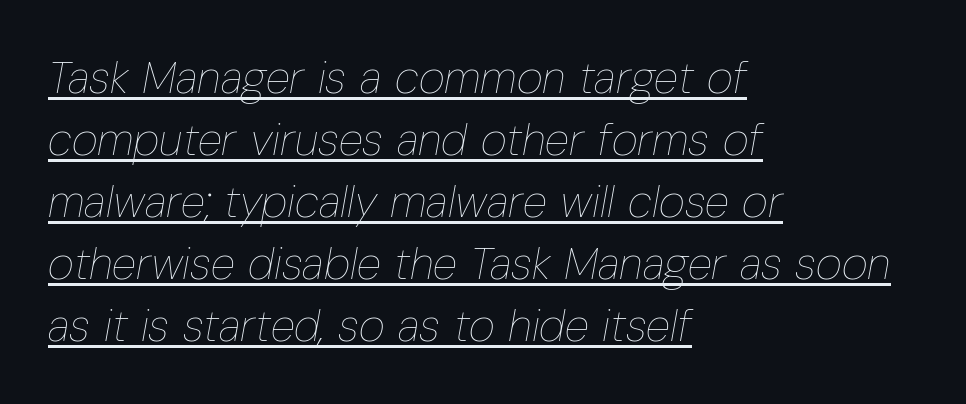
Typeset ragged right — the left edge is the straight one. Notice how a bar underscores the lettering throughout. Is this a fixed-width face? No — the glyphs have proportional, varying widths. Leading matches the norm, producing a regular column. Style check: oblique.
